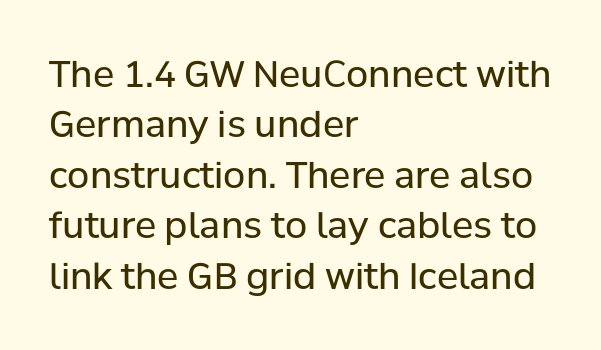
Q: Is the text bold? A: No.
Q: Is the text italic (slanted)? A: No, it is upright.
Q: Is the typeface a serif or a sans-serif typeface? A: Sans-serif.
Q: Is the text underlined? A: No.
Q: How is the paragraph aligned? A: Left-aligned.
Q: Is the spacing between letters normal or unusually wide? A: Normal.
Q: Is the spacing between lines tight, normal or loose? A: Normal.
Q: Width (condensed, normal, or wide)? A: Normal.
Q: Stroke contrast? A: Low.
Q: x-height? A: Medium.
Q: Monospaced? A: No.
